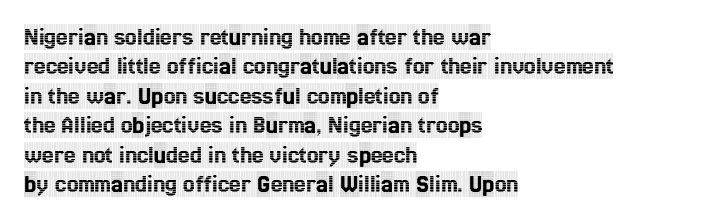
The rag falls on the right side of this text block. The vertical gap from one line to the next is small. Observe the ordinary spacing: letters are neighbours, not strangers. No word sits above an underline. Upright lettering throughout.
